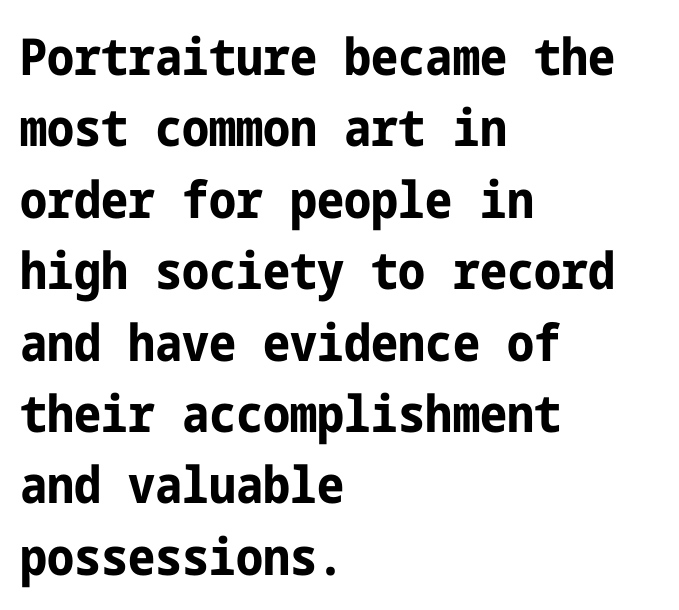
{"serif": "no", "italic": "no", "bold": "yes", "weight": "bold", "width": "condensed", "stroke_contrast": "low", "x_height": "medium", "underline": "no", "align": "left", "line_spacing": "normal", "line_spacing_ratio": 1.4, "letter_spacing": "normal", "letter_spacing_em": 0.0, "glyph_px": 51}
